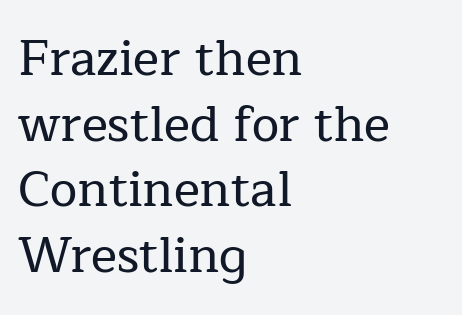
Ascenders rise straight up at ninety degrees. Do the characters align in a grid? No, the font is proportional. Evenly set lines give the paragraph a standard silhouette. The space directly below the letters is spotless.
